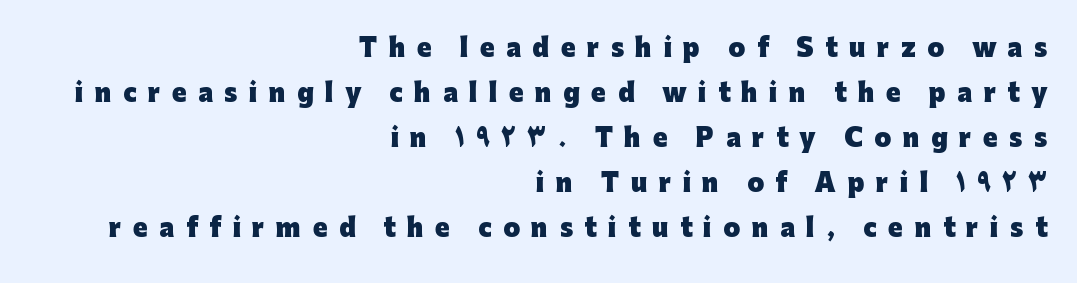
Italic: no, the glyphs are upright roman. Students, this is bold: see how much ink each stroke carries. Caption: expanded tracking, letters set apart. Typeset ragged left — the right edge is the straight one.
